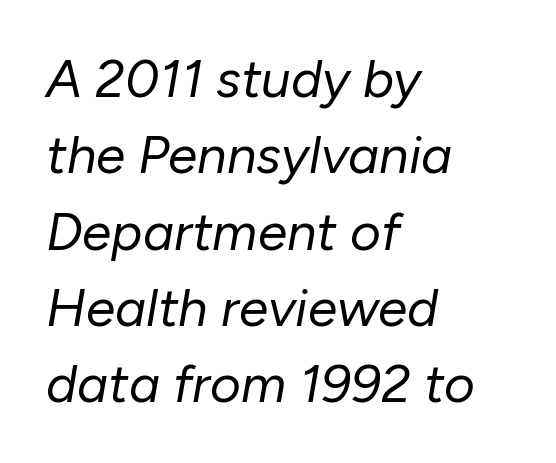
{"italic": "yes", "lean": "right", "slant_degrees": 10, "bold": "no", "weight": "regular", "width": "normal", "stroke_contrast": "low", "x_height": "medium", "monospaced": "no", "underline": "no", "align": "left", "line_spacing": "normal", "line_spacing_ratio": 1.44, "letter_spacing": "normal", "letter_spacing_em": 0.0, "glyph_px": 53}
